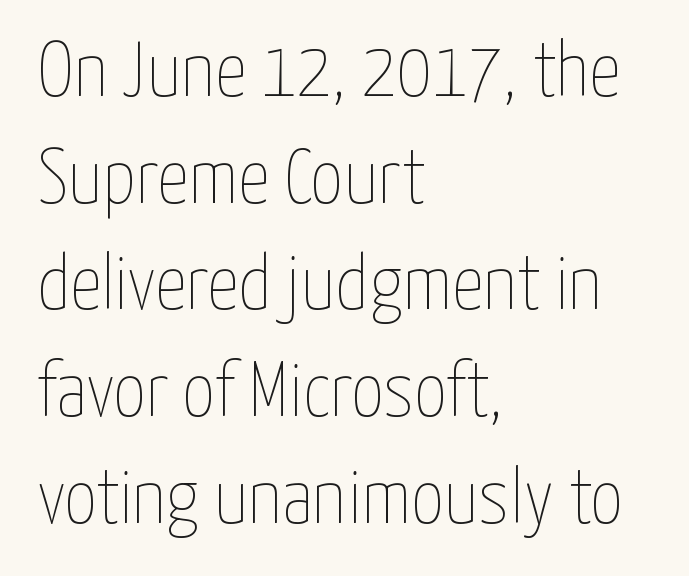
Q: Is the text bold? A: No.
Q: Is the text italic (slanted)? A: No, it is upright.
Q: Is the text underlined? A: No.
Q: How is the paragraph aligned? A: Left-aligned.
Q: Is the spacing between letters normal or unusually wide? A: Normal.
Q: Is the spacing between lines tight, normal or loose? A: Normal.
Q: Width (condensed, normal, or wide)? A: Condensed.
Q: Stroke contrast? A: Low.
Q: x-height? A: Medium.
Q: Monospaced? A: No.
